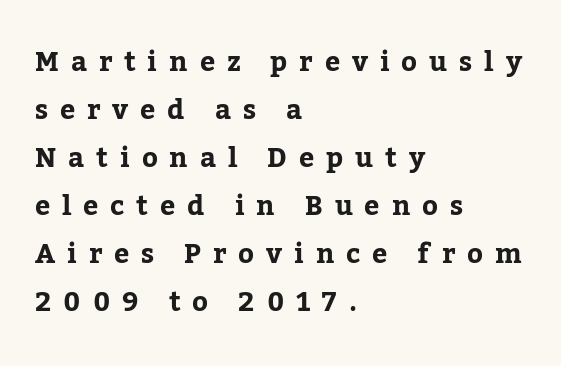
{"italic": "no", "bold": "yes", "underline": "no", "align": "left", "line_spacing_ratio": 1.78, "letter_spacing": "wide", "letter_spacing_em": 0.44, "glyph_px": 27}
